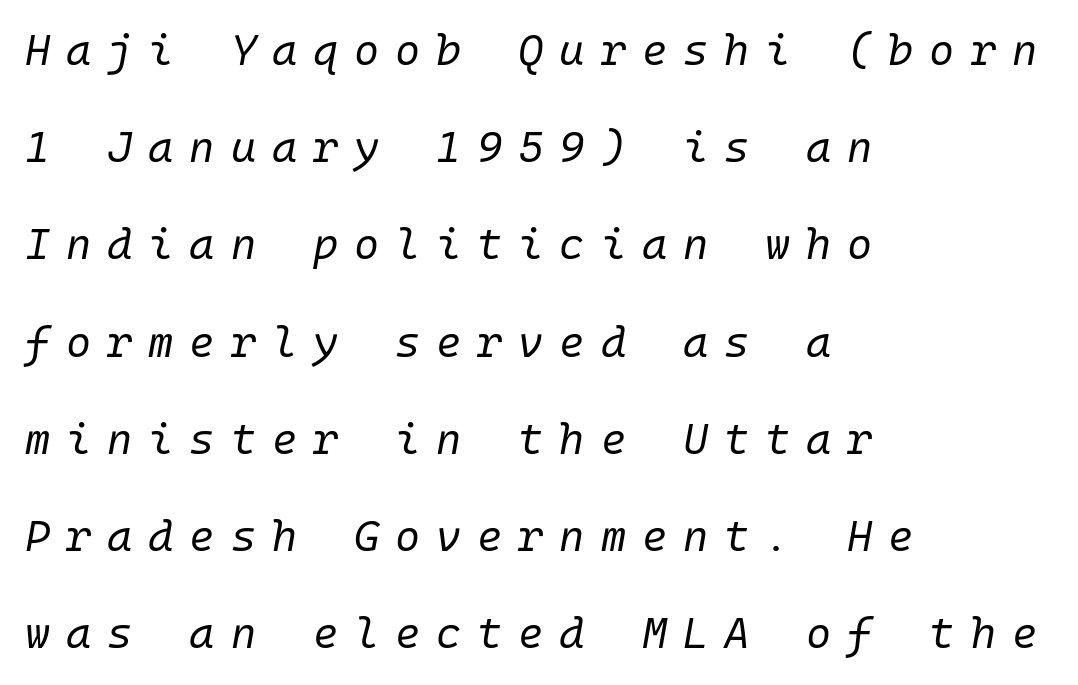
{"italic": "yes", "lean": "right", "slant_degrees": 10, "bold": "no", "weight": "regular", "width": "normal", "stroke_contrast": "low", "x_height": "medium", "underline": "no", "align": "left", "line_spacing": "loose", "line_spacing_ratio": 2.26, "letter_spacing": "wide", "letter_spacing_em": 0.37, "glyph_px": 43}
